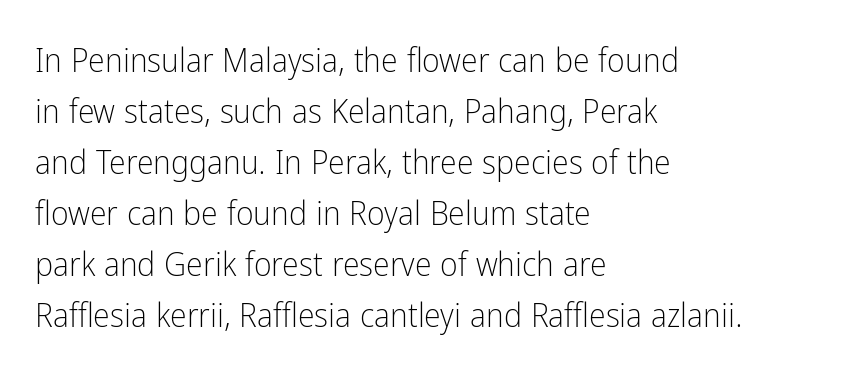
The image shows 34 px light, condensed sans-serif type, upright; set left-aligned, normal line spacing (1.5x), normal letter spacing, not underlined; low stroke contrast and a medium x-height.
